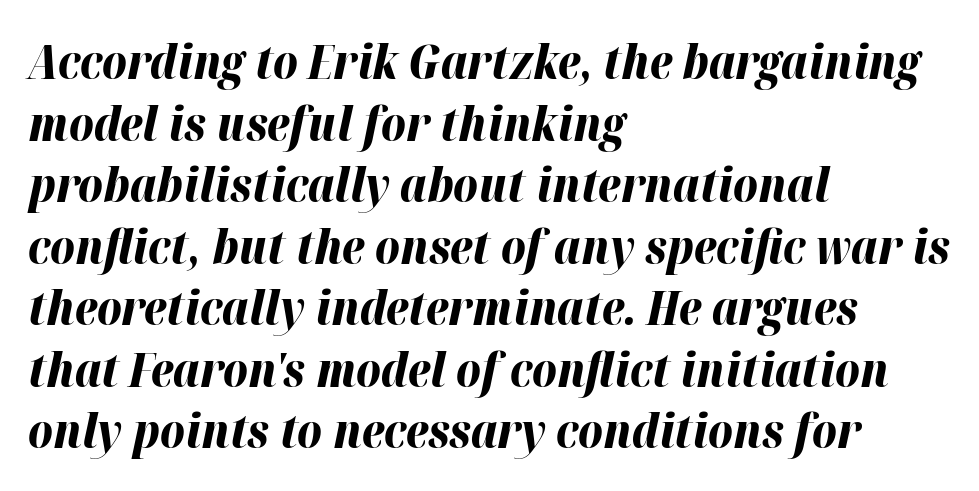
The rows are spaced the way most documents space them. Clear beneath every line of the passage. Characters follow at the spacing the type designer built in. A dark, heavy texture on the line: the type is bold.
